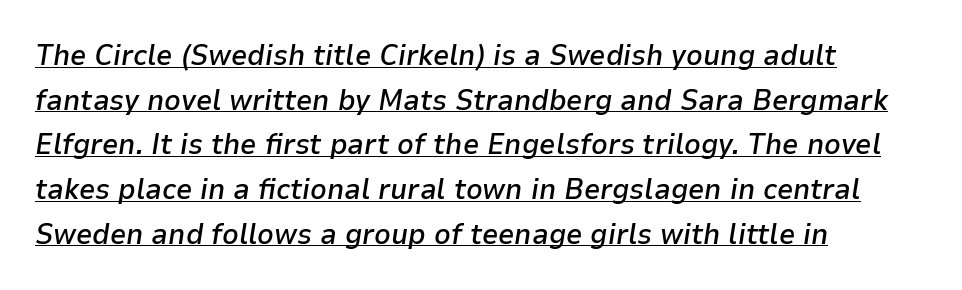
{"italic": "yes", "lean": "right", "slant_degrees": 9, "bold": "semi", "weight": "semibold", "width": "normal", "stroke_contrast": "low", "x_height": "medium", "monospaced": "no", "underline": "yes", "align": "left", "line_spacing": "normal", "line_spacing_ratio": 1.54, "letter_spacing": "normal", "letter_spacing_em": 0.0, "glyph_px": 29}
